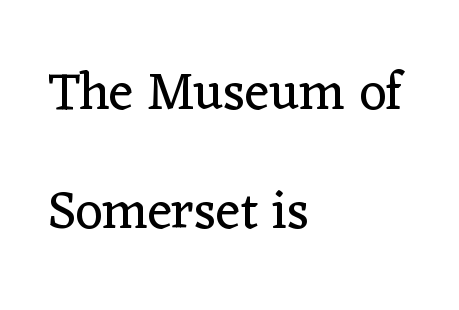
The image shows 53 px regular-weight serif type, upright; set left-aligned, loose line spacing (2.24x), normal letter spacing, not underlined; low stroke contrast and a medium x-height.
